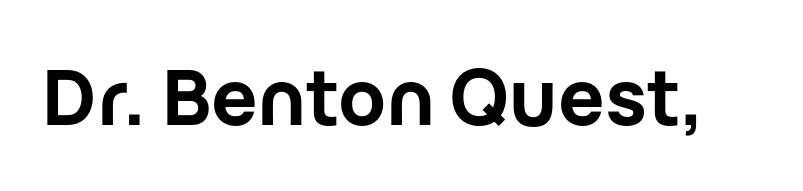
Q: Is the text bold? A: Yes.
Q: Is the text italic (slanted)? A: No, it is upright.
Q: Is the typeface a serif or a sans-serif typeface? A: Sans-serif.
Q: Is the text underlined? A: No.
Q: Is the spacing between letters normal or unusually wide? A: Normal.
Q: Width (condensed, normal, or wide)? A: Normal.
Q: Stroke contrast? A: Low.
Q: x-height? A: Medium.
Q: Monospaced? A: No.
